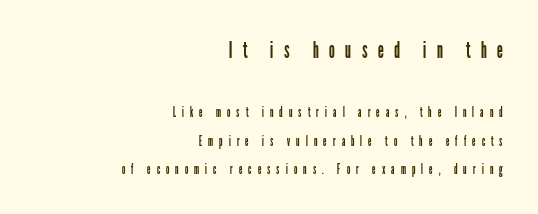
{"italic": "no", "bold": "no", "underline": "no", "align": "right", "line_spacing": "loose", "line_spacing_ratio": 2.04, "letter_spacing": "wide", "letter_spacing_em": 0.42, "larger_block": "first", "size_ratio": 1.71, "glyph_px": 24}
